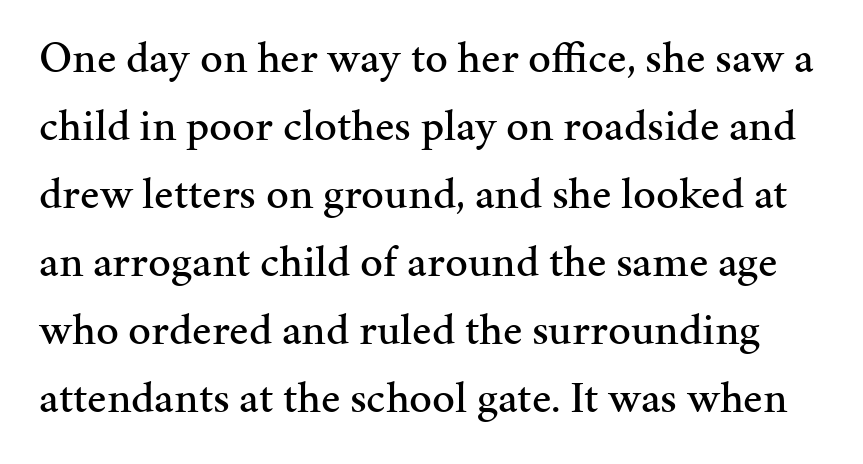
The lettering holds an erect, upright posture throughout. Here the designer chose a conventional face with non-uniform glyph widths. Just letters on the line, the space beneath them empty. Honestly, the letter spacing is just normal — you wouldn't notice it. The characters display serif detailing at their extremities.
